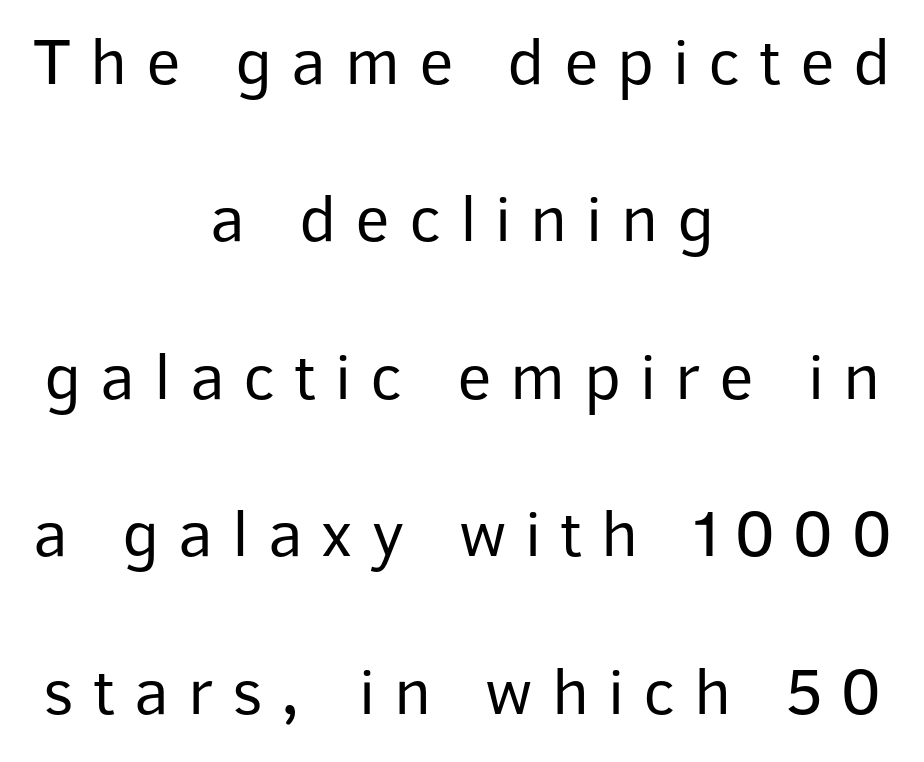
Display-style spreading of the glyphs; the letterfit is very open. The designer went with a sans here, leaving each stem footless. Each row of text sits above clean, open space. Rows of type keep a wide berth in the vertical direction. This rendering uses center alignment, leaving both contours irregular but symmetric. The typesetting does not lean heavy: it is not bold.
